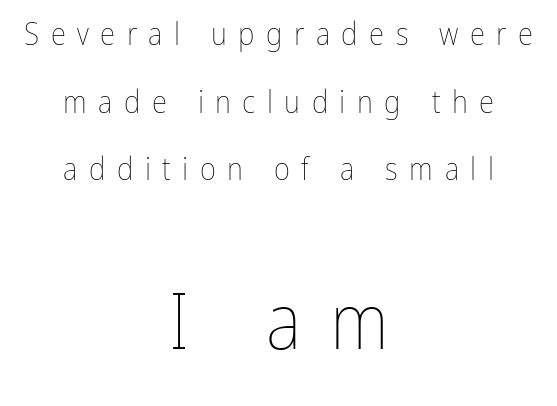
The image shows 77 px thin, condensed type, upright; set centered, loose line spacing (2.18x), unusually wide letter spacing (+0.37 em), not underlined; the second (bottom) block is 2.48x larger; low stroke contrast and a medium x-height.
